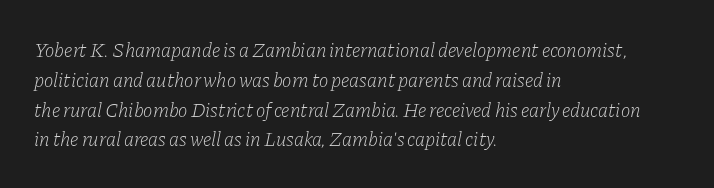
{"italic": "yes", "lean": "right", "slant_degrees": 11, "bold": "no", "underline": "no", "align": "left", "line_spacing": "normal", "line_spacing_ratio": 1.49, "letter_spacing": "normal", "letter_spacing_em": 0.0, "glyph_px": 20}
